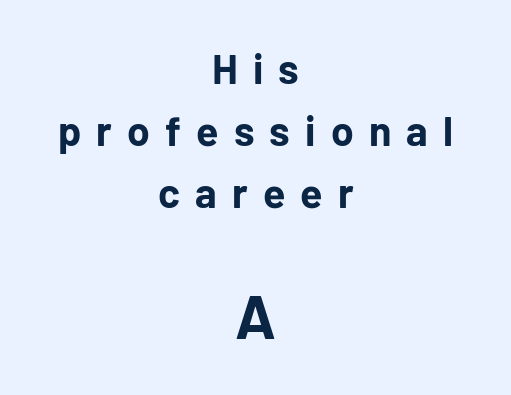
Q: Is the text bold? A: Yes.
Q: Is the text italic (slanted)? A: No, it is upright.
Q: Is the typeface a serif or a sans-serif typeface? A: Sans-serif.
Q: Is the text underlined? A: No.
Q: How is the paragraph aligned? A: Centered.
Q: Is the spacing between letters normal or unusually wide? A: Unusually wide.
Q: Is the spacing between lines tight, normal or loose? A: Normal.
Q: Which block of text is set in a larger size, the first (top) or the second (bottom)? A: The second (bottom) one.
Q: Width (condensed, normal, or wide)? A: Normal.
Q: Stroke contrast? A: Low.
Q: x-height? A: Medium.
Q: Monospaced? A: No.
